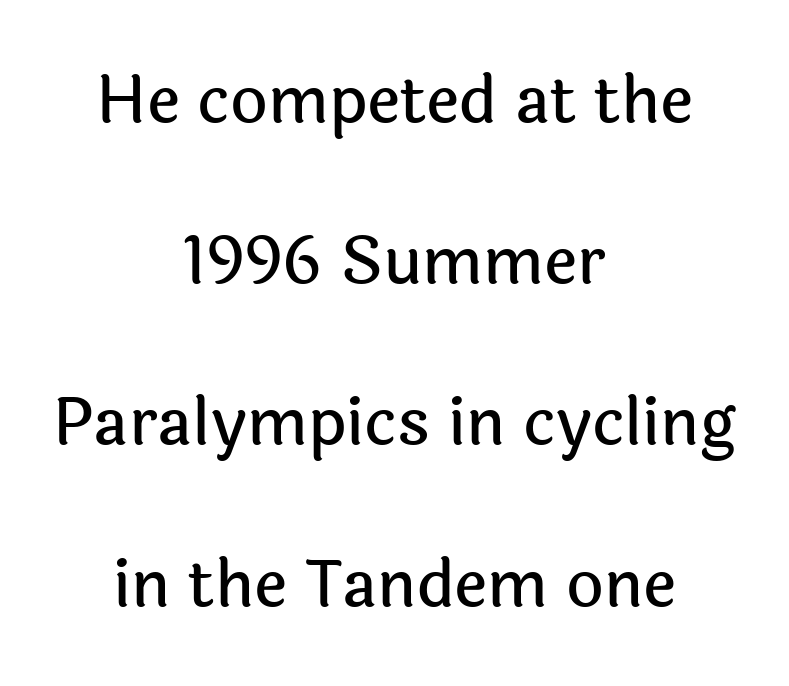
Q: Is the text italic (slanted)? A: No, it is upright.
Q: Is the typeface a serif or a sans-serif typeface? A: Sans-serif.
Q: Is the text underlined? A: No.
Q: How is the paragraph aligned? A: Centered.
Q: Is the spacing between letters normal or unusually wide? A: Normal.
Q: Is the spacing between lines tight, normal or loose? A: Loose.
Q: Width (condensed, normal, or wide)? A: Normal.
Q: x-height? A: Medium.
Q: Monospaced? A: No.
